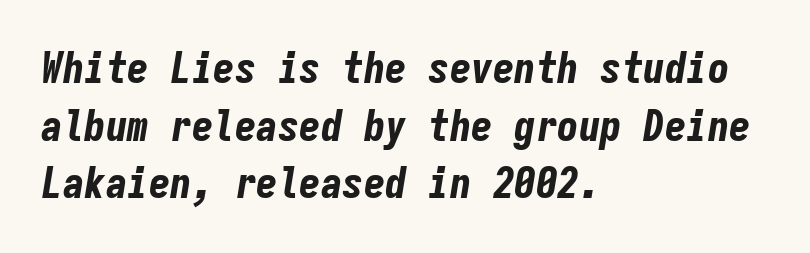
Q: Is the text bold? A: Yes.
Q: Is the text italic (slanted)? A: Yes, it leans right by about 9 degrees.
Q: Is the text underlined? A: No.
Q: How is the paragraph aligned? A: Left-aligned.
Q: Is the spacing between letters normal or unusually wide? A: Normal.
Q: Is the spacing between lines tight, normal or loose? A: Normal.
Q: Width (condensed, normal, or wide)? A: Condensed.
Q: Stroke contrast? A: Low.
Q: x-height? A: Medium.
Q: Monospaced? A: Yes.
